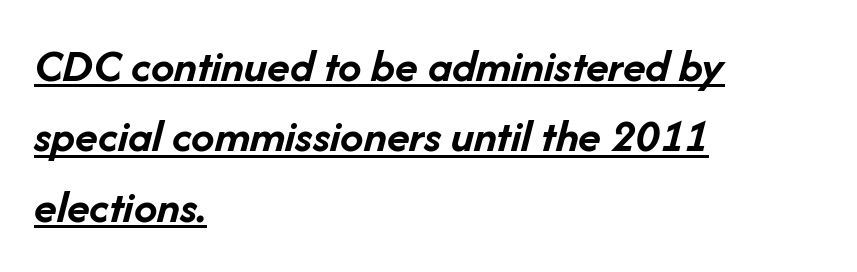
The image shows 47 px semibold type, italic (leaning right); set left-aligned, normal line spacing (1.5x), normal letter spacing, underlined; low stroke contrast and a medium x-height.
